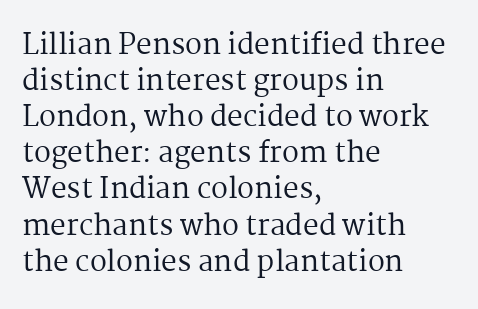
Q: Is the text bold? A: No.
Q: Is the text italic (slanted)? A: No, it is upright.
Q: Is the typeface a serif or a sans-serif typeface? A: Serif.
Q: Is the text underlined? A: No.
Q: How is the paragraph aligned? A: Left-aligned.
Q: Is the spacing between letters normal or unusually wide? A: Normal.
Q: Is the spacing between lines tight, normal or loose? A: Normal.
Q: Width (condensed, normal, or wide)? A: Normal.
Q: Stroke contrast? A: Medium.
Q: x-height? A: Medium.
Q: Monospaced? A: No.
